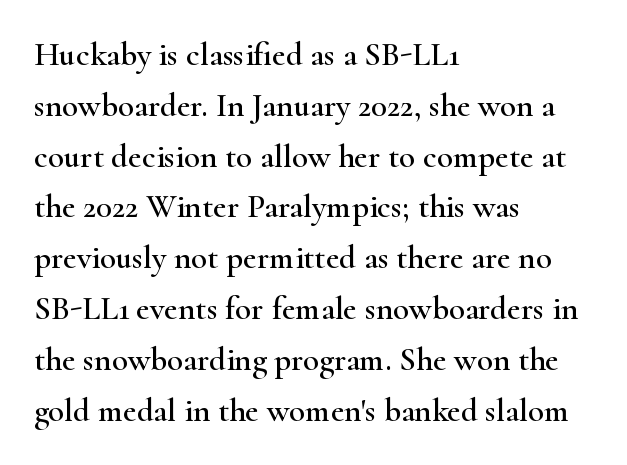
{"serif": "yes", "italic": "no", "width": "wide", "stroke_contrast": "high", "x_height": "small", "monospaced": "no", "underline": "no", "align": "left", "line_spacing": "normal", "line_spacing_ratio": 1.54, "letter_spacing": "normal", "letter_spacing_em": 0.0, "glyph_px": 33}
